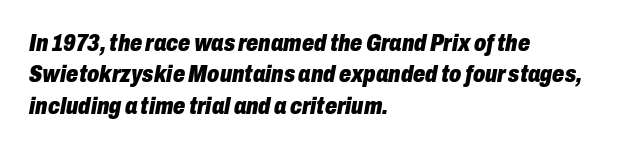
The image shows 24 px bold type, italic (leaning right); set left-aligned, normal line spacing (1.31x), normal letter spacing, not underlined.
